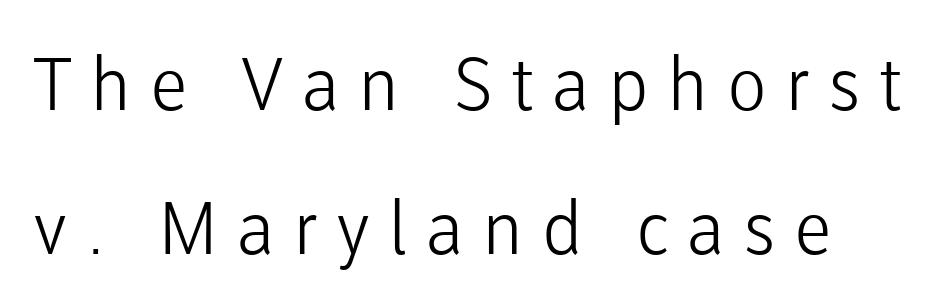
The image shows 73 px light sans-serif type, upright; set loose line spacing (1.97x), unusually wide letter spacing (+0.25 em), not underlined; low stroke contrast and a medium x-height.
